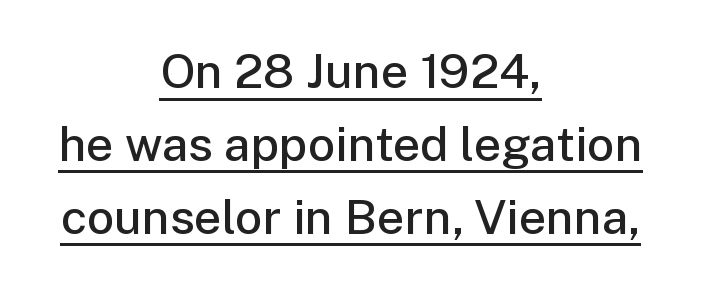
Q: Is the text bold? A: Semi-bold.
Q: Is the text italic (slanted)? A: No, it is upright.
Q: Is the typeface a serif or a sans-serif typeface? A: Sans-serif.
Q: Is the text underlined? A: Yes.
Q: How is the paragraph aligned? A: Centered.
Q: Is the spacing between letters normal or unusually wide? A: Normal.
Q: Is the spacing between lines tight, normal or loose? A: Normal.
Q: Width (condensed, normal, or wide)? A: Normal.
Q: Stroke contrast? A: Low.
Q: x-height? A: Medium.
Q: Monospaced? A: No.
